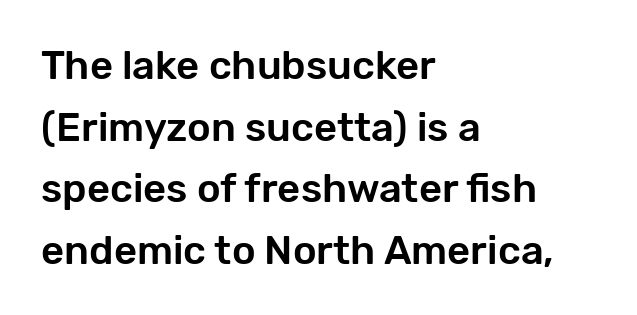
The image shows 40 px sans-serif type, upright; set left-aligned, normal line spacing (1.54x), normal letter spacing, not underlined; low stroke contrast and a medium x-height.
